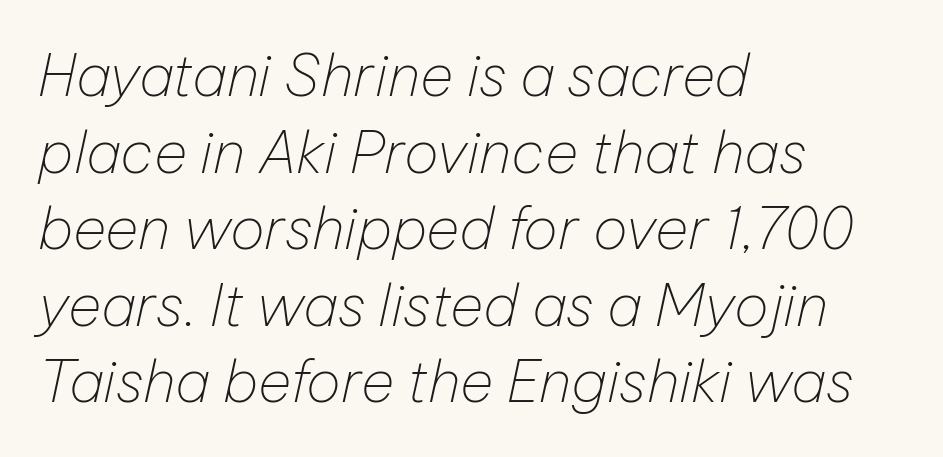
The image shows 58 px thin type, italic (leaning right); set left-aligned, normal line spacing (1.32x), normal letter spacing, not underlined; low stroke contrast and a medium x-height.
